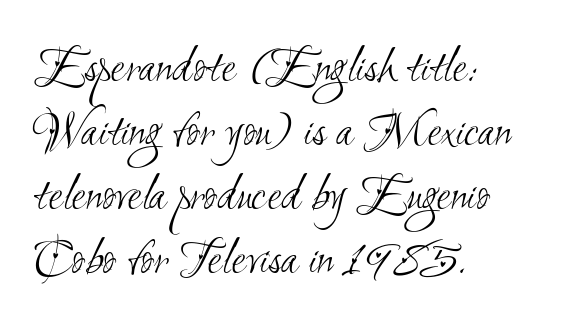
Weight: regular or lighter. You could not count columns in this text — the font is proportionally spaced. The letters sit at their default tracking, neither squeezed nor spread. Which margin do the lines hug? The left one — the right edge is uneven.
